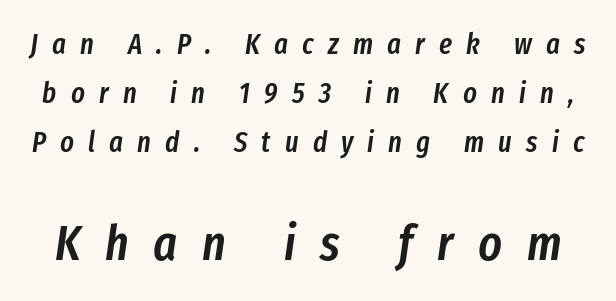
The image shows 50 px semibold, condensed type, italic (leaning right); set normal line spacing (1.69x), unusually wide letter spacing (+0.49 em), not underlined; the second (bottom) block is 1.72x larger; low stroke contrast and a medium x-height.
